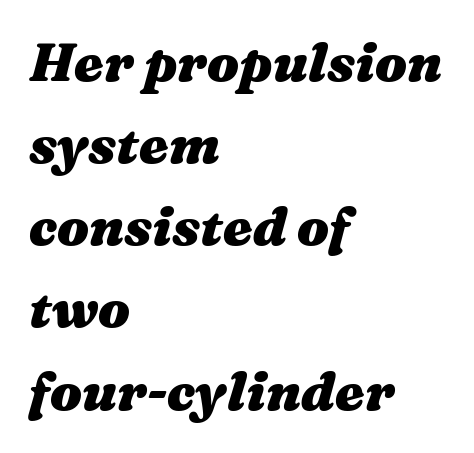
{"italic": "yes", "lean": "right", "slant_degrees": 16, "bold": "yes", "weight": "heavy", "width": "wide", "stroke_contrast": "medium", "x_height": "medium", "monospaced": "no", "underline": "no", "align": "left", "line_spacing": "normal", "line_spacing_ratio": 1.55, "letter_spacing": "normal", "letter_spacing_em": 0.0, "glyph_px": 53}
